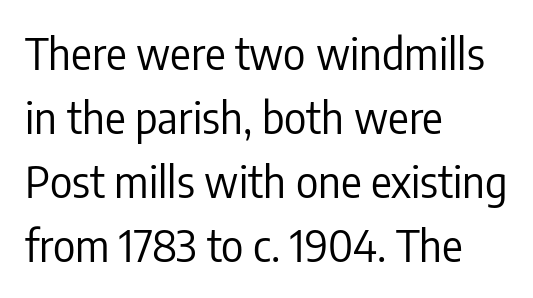
The image shows 43 px regular-weight, condensed sans-serif type, upright; set left-aligned, normal line spacing (1.49x), normal letter spacing, not underlined; low stroke contrast and a medium x-height.
